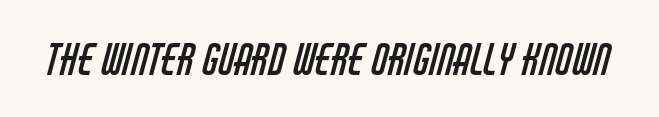
This rendering features lettering with no underline. These lines are composed in type without serifs. Note the varied advance widths — an 'i' is clearly narrower than an 'm'. Compared with typical body copy, the letter spacing here is the same. This reads as an unemphasized weight, regular at the heaviest.
